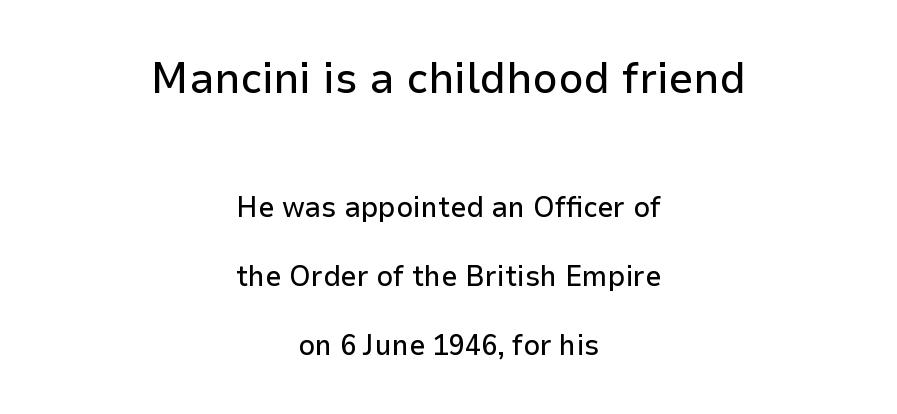
The string is rendered with underlining switched off. Caption: upper text group enlarged, lower text group reduced. The passage shown has conventional tracking throughout. The leading is generous, giving the passage an open texture. These lines are rendered in a variable-pitch font.
